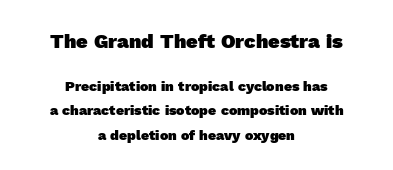
The image shows 20 px bold type; set centered, line spacing 1.72x, normal letter spacing, not underlined; the first (top) block is 1.43x larger.
